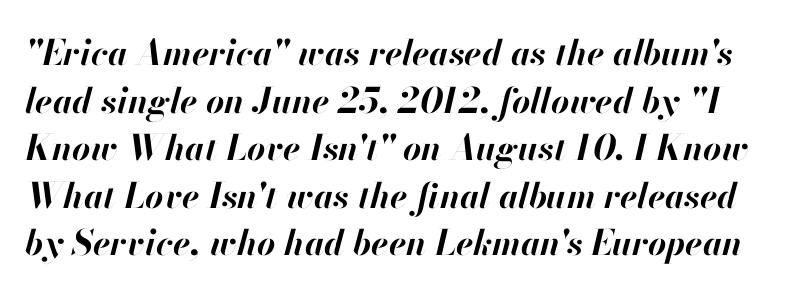
The image shows 35 px bold type, italic (leaning right); set normal line spacing (1.36x), normal letter spacing, not underlined; high stroke contrast and a small x-height.
